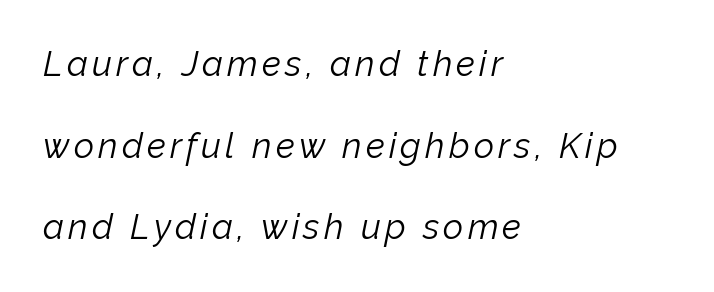
{"italic": "yes", "lean": "right", "slant_degrees": 12, "bold": "no", "weight": "light", "width": "normal", "stroke_contrast": "low", "x_height": "medium", "monospaced": "no", "underline": "no", "align": "left", "line_spacing": "loose", "line_spacing_ratio": 2.33, "glyph_px": 35}
